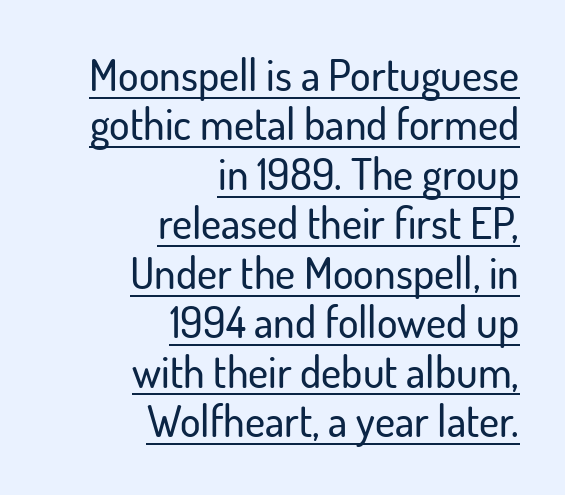
How are the letters spaced? Ordinarily, with no added tracking. The characters display no serif detailing; their extremities are plain. Posture: upright roman. Caption: lettering with a line underneath. Character widths vary here, with narrow letters taking less room than wide ones. Line ends are locked; line starts wander.
